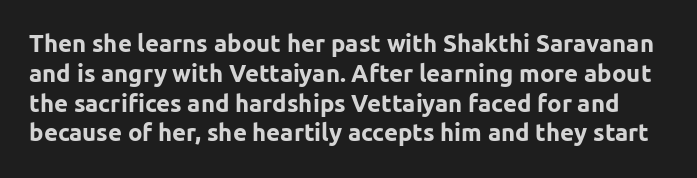
Q: Is the text bold? A: Yes.
Q: Is the text italic (slanted)? A: No, it is upright.
Q: Is the text underlined? A: No.
Q: Is the spacing between letters normal or unusually wide? A: Normal.
